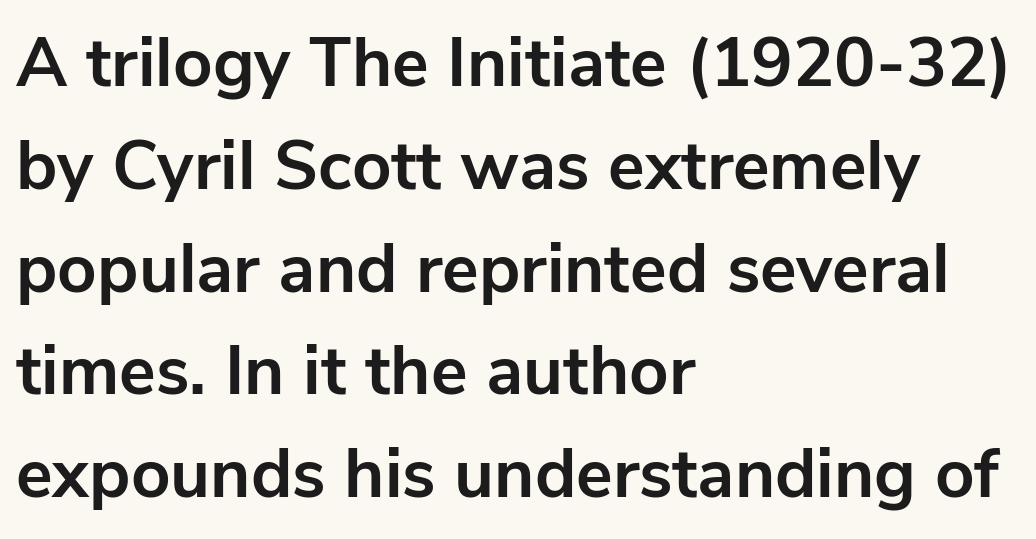
Is the block centered? No — it sits flush against the left margin. Words float on clear page, feet unadorned. The passage shown is emphatically bold. Notice how the stems are strictly vertical — no italics here. A typesetter would call this proportional, since set widths differ per character. Vertical spacing — default.
